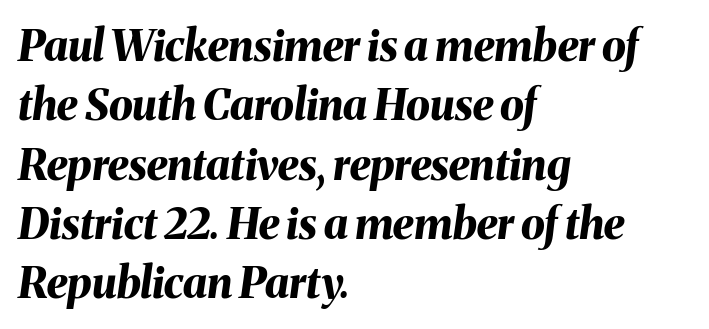
Q: Is the text bold? A: Yes.
Q: Is the text italic (slanted)? A: Yes, it leans right by about 8 degrees.
Q: Is the text underlined? A: No.
Q: How is the paragraph aligned? A: Left-aligned.
Q: Is the spacing between letters normal or unusually wide? A: Normal.
Q: Is the spacing between lines tight, normal or loose? A: Normal.
Q: Width (condensed, normal, or wide)? A: Normal.
Q: Stroke contrast? A: Medium.
Q: x-height? A: Medium.
Q: Monospaced? A: No.
